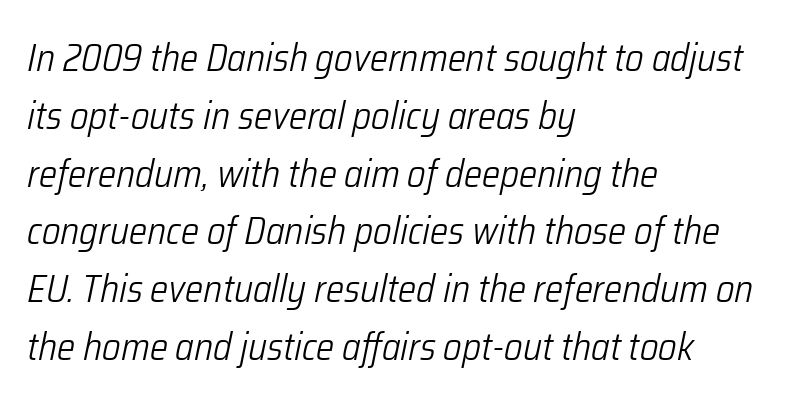
The image shows 38 px light, condensed type, italic (leaning right); set left-aligned, normal line spacing (1.52x), normal letter spacing, not underlined; low stroke contrast and a medium x-height.
